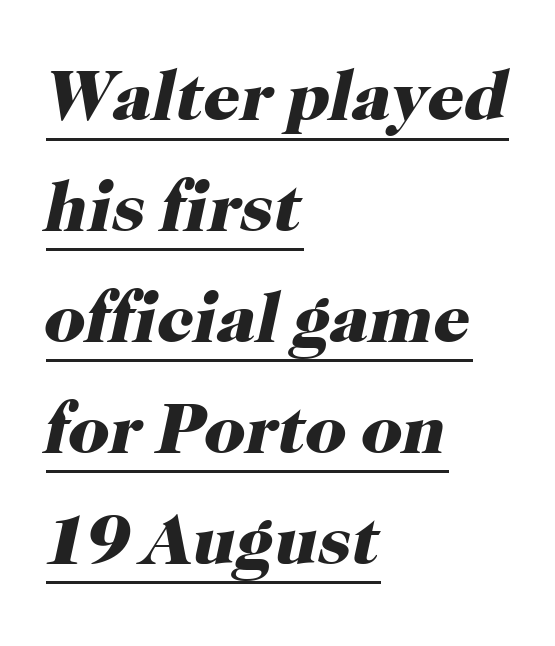
Q: Is the text bold? A: Yes.
Q: Is the text italic (slanted)? A: Yes, it leans right by about 12 degrees.
Q: Is the typeface a serif or a sans-serif typeface? A: Serif.
Q: Is the text underlined? A: Yes.
Q: How is the paragraph aligned? A: Left-aligned.
Q: Is the spacing between letters normal or unusually wide? A: Normal.
Q: Is the spacing between lines tight, normal or loose? A: Normal.
Q: Width (condensed, normal, or wide)? A: Normal.
Q: Stroke contrast? A: High.
Q: x-height? A: Medium.
Q: Monospaced? A: No.
